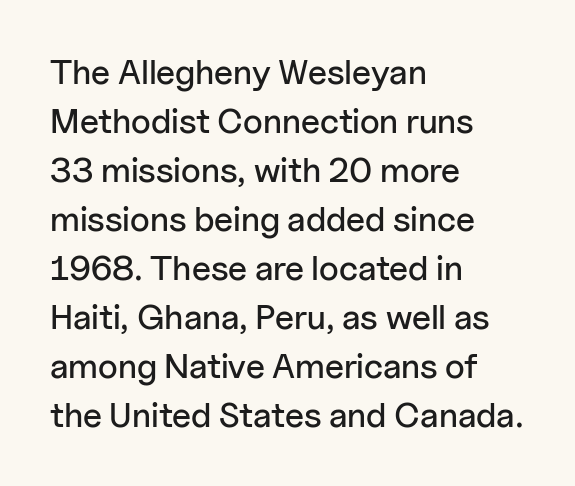
Q: Is the text italic (slanted)? A: No, it is upright.
Q: Is the typeface a serif or a sans-serif typeface? A: Sans-serif.
Q: Is the text underlined? A: No.
Q: How is the paragraph aligned? A: Left-aligned.
Q: Is the spacing between letters normal or unusually wide? A: Normal.
Q: Is the spacing between lines tight, normal or loose? A: Normal.
Q: Width (condensed, normal, or wide)? A: Normal.
Q: Stroke contrast? A: Low.
Q: x-height? A: Medium.
Q: Monospaced? A: No.
